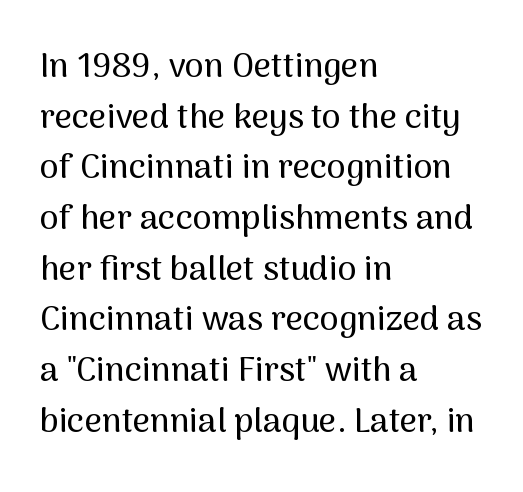
{"serif": "no", "italic": "no", "width": "normal", "stroke_contrast": "medium", "x_height": "medium", "monospaced": "no", "underline": "no", "align": "left", "line_spacing": "normal", "line_spacing_ratio": 1.49, "letter_spacing": "normal", "letter_spacing_em": 0.0, "glyph_px": 34}
